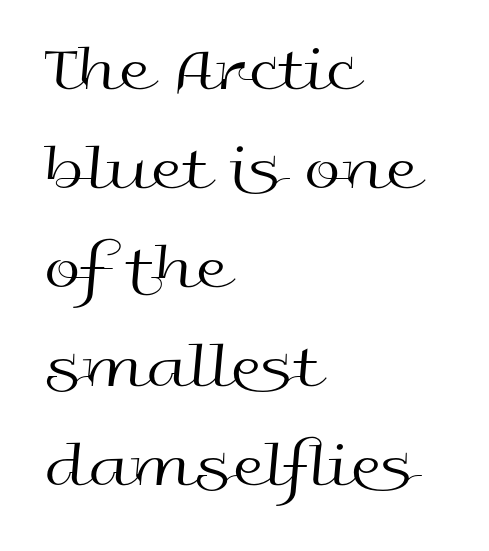
Nothing unusual about the tracking: characters are spaced as the font intends. Every character sits straight up, as roman type does. Are there feet on the stems? There aren't — it's a sans. Is there much room between lines? A standard amount, neither cramped nor airy. Nobody drew a line under any word here. Varying glyph widths throughout — classic text-font behaviour.
